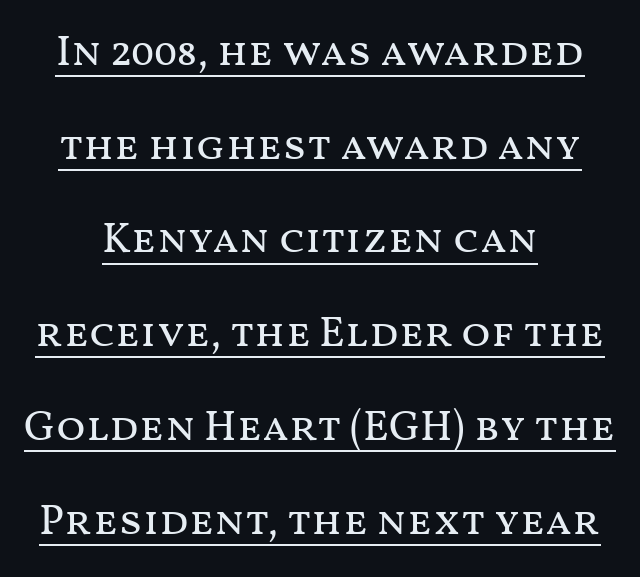
You could fit nearly another row in the gap between these rows. Counters stay open thanks to moderate or lighter strokes. Each letter keeps its own natural width here, so spacing adapts to shape. These characters rest on top of a visible drawn line. Compared with typical body copy, the letter spacing here is the same. Casual observation: everything's sitting right in the middle.
